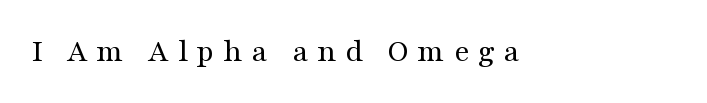
The specimen omits any rule beneath the text block's lines. Look at the bottom of the vertical strokes: they flare into serifs here. This sample has the flowing, uneven cadence of proportional lettering. Is the stroke heavy? The answer is a plain regular-or-lighter. A roman cut, with each character standing at attention. Is the letter spacing exaggerated? Yes — the characters are pushed far apart.
